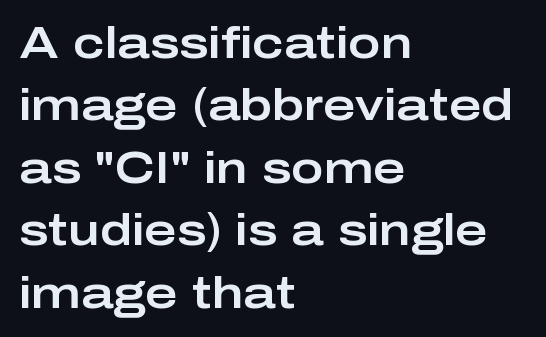
Q: Is the text italic (slanted)? A: No, it is upright.
Q: Is the typeface a serif or a sans-serif typeface? A: Sans-serif.
Q: Is the text underlined? A: No.
Q: How is the paragraph aligned? A: Left-aligned.
Q: Is the spacing between letters normal or unusually wide? A: Normal.
Q: Is the spacing between lines tight, normal or loose? A: Normal.
Q: Width (condensed, normal, or wide)? A: Wide.
Q: Stroke contrast? A: Low.
Q: x-height? A: Medium.
Q: Monospaced? A: No.
